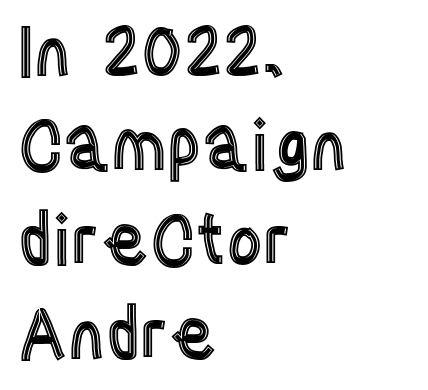
Q: Is the text italic (slanted)? A: No, it is upright.
Q: Is the text underlined? A: No.
Q: How is the paragraph aligned? A: Left-aligned.
Q: Is the spacing between letters normal or unusually wide? A: Normal.
Q: Is the spacing between lines tight, normal or loose? A: Normal.
Q: Width (condensed, normal, or wide)? A: Condensed.
Q: x-height? A: Large.
Q: Monospaced? A: No.
